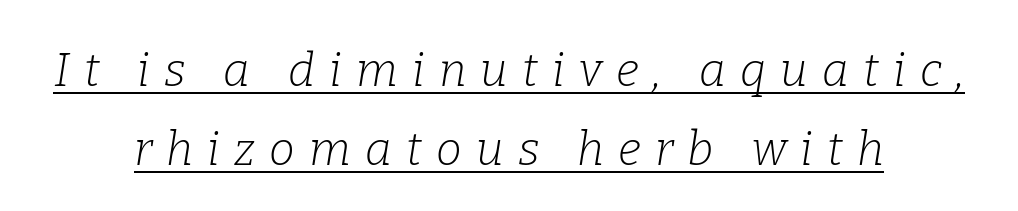
{"serif": "yes", "italic": "yes", "lean": "right", "slant_degrees": 9, "bold": "no", "weight": "light", "width": "normal", "stroke_contrast": "low", "x_height": "medium", "monospaced": "no", "underline": "yes", "align": "center", "line_spacing_ratio": 1.71, "letter_spacing": "wide", "letter_spacing_em": 0.31, "glyph_px": 46}
